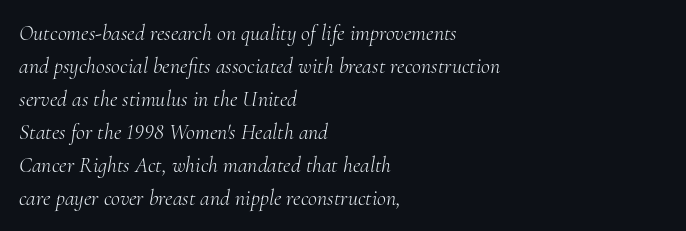
{"italic": "yes", "lean": "right", "slant_degrees": 10, "bold": "no", "underline": "no", "align": "left", "line_spacing": "normal", "line_spacing_ratio": 1.5, "letter_spacing": "normal", "letter_spacing_em": 0.0, "glyph_px": 22}
